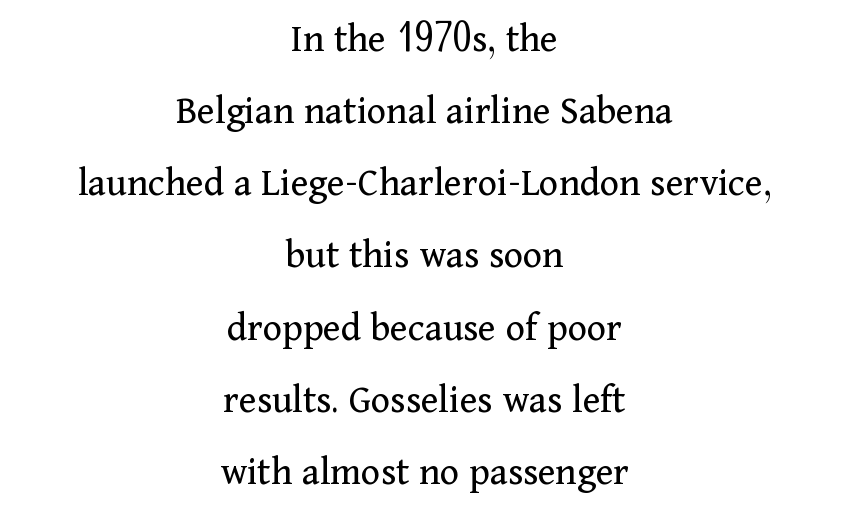
{"serif": "yes", "italic": "no", "bold": "no", "weight": "regular", "width": "normal", "stroke_contrast": "medium", "x_height": "medium", "monospaced": "no", "underline": "no", "align": "center", "line_spacing_ratio": 1.76, "letter_spacing": "normal", "letter_spacing_em": 0.0, "glyph_px": 41}
